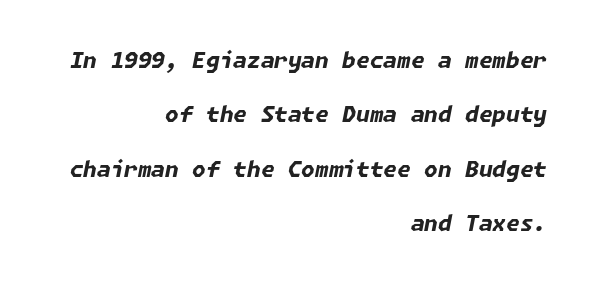
The image shows 22 px bold type, italic (leaning right); set right-aligned, loose line spacing (2.47x), normal letter spacing, not underlined.
